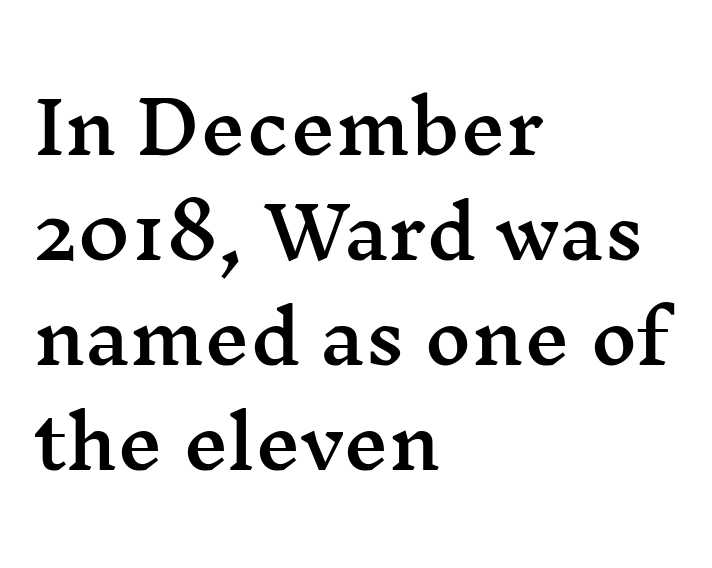
The image shows 71 px wide serif type, upright; set left-aligned, normal line spacing (1.48x), normal letter spacing, not underlined; medium stroke contrast and a medium x-height.
